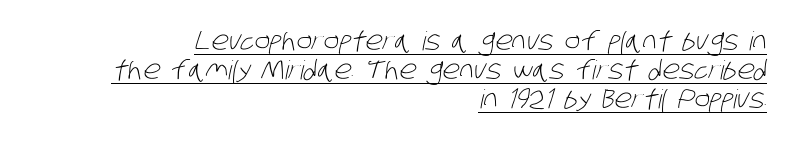
The image shows 26 px text type; set right-aligned, tight line spacing (1.11x), normal letter spacing, underlined.
